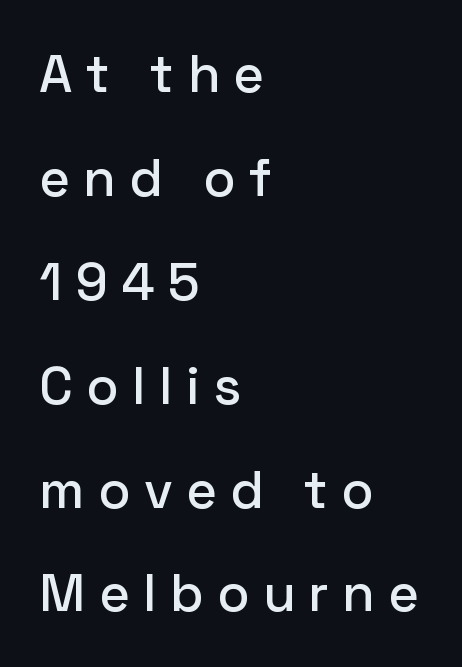
{"serif": "no", "italic": "no", "width": "normal", "stroke_contrast": "low", "x_height": "medium", "monospaced": "no", "underline": "no", "align": "left", "line_spacing": "loose", "line_spacing_ratio": 1.96, "letter_spacing": "wide", "letter_spacing_em": 0.25, "glyph_px": 53}
